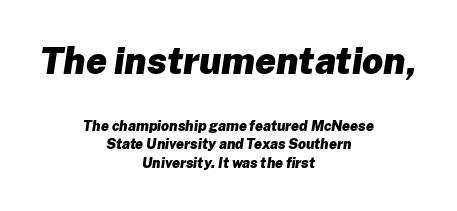
Q: Is the text bold? A: Yes.
Q: Is the text italic (slanted)? A: Yes, it leans right by about 8 degrees.
Q: Is the text underlined? A: No.
Q: How is the paragraph aligned? A: Centered.
Q: Is the spacing between letters normal or unusually wide? A: Normal.
Q: Is the spacing between lines tight, normal or loose? A: Normal.
Q: Which block of text is set in a larger size, the first (top) or the second (bottom)? A: The first (top) one.
Q: Width (condensed, normal, or wide)? A: Normal.
Q: Stroke contrast? A: Low.
Q: x-height? A: Medium.
Q: Monospaced? A: No.
